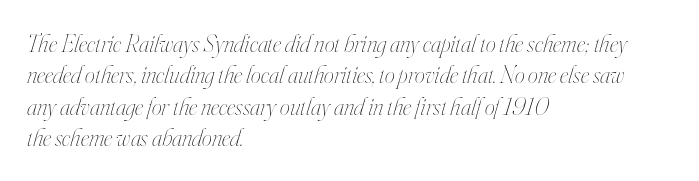
{"italic": "yes", "lean": "right", "slant_degrees": 16, "bold": "no", "underline": "no", "align": "left", "line_spacing": "normal", "line_spacing_ratio": 1.26, "letter_spacing": "normal", "letter_spacing_em": 0.0, "glyph_px": 25}
